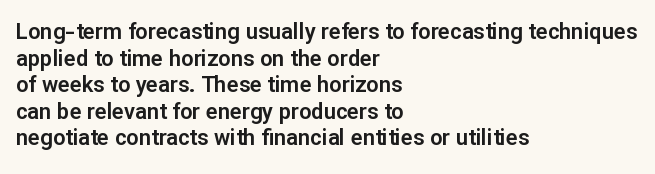
{"italic": "no", "underline": "no", "align": "left", "line_spacing_ratio": 1.21, "letter_spacing": "normal", "letter_spacing_em": 0.0, "glyph_px": 22}
